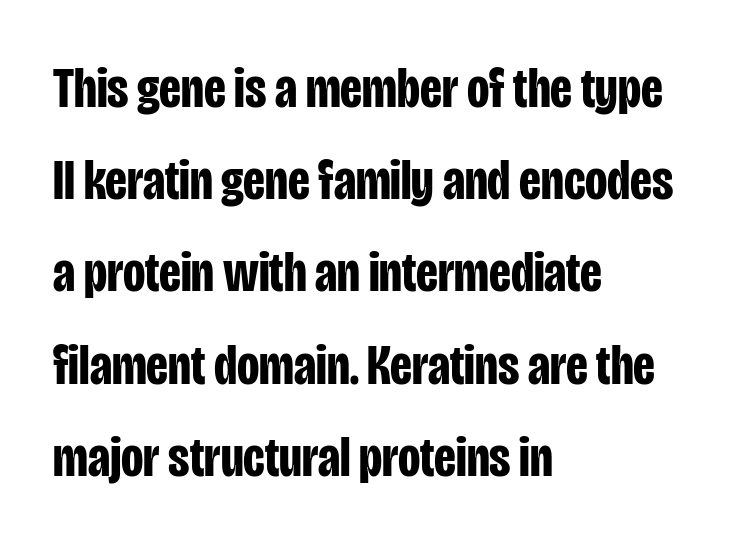
Q: Is the text bold? A: Yes.
Q: Is the text italic (slanted)? A: No, it is upright.
Q: Is the typeface a serif or a sans-serif typeface? A: Sans-serif.
Q: Is the text underlined? A: No.
Q: How is the paragraph aligned? A: Left-aligned.
Q: Is the spacing between letters normal or unusually wide? A: Normal.
Q: Is the spacing between lines tight, normal or loose? A: Normal.
Q: Width (condensed, normal, or wide)? A: Condensed.
Q: Stroke contrast? A: Low.
Q: x-height? A: Large.
Q: Monospaced? A: No.
